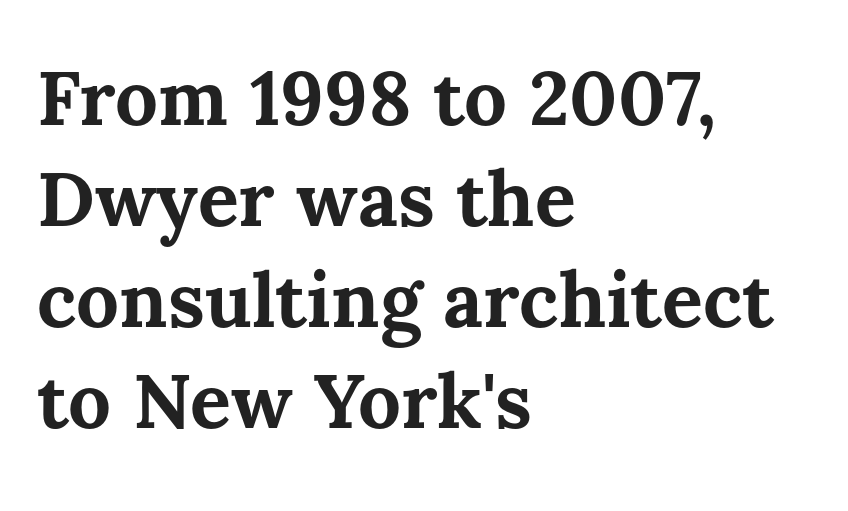
Do the letters lean? They stand straight. Short note: letters normally spaced. What's the leading like? Ordinary, nothing unusual. If you drew a ruler down the left edge, every line would touch it.
